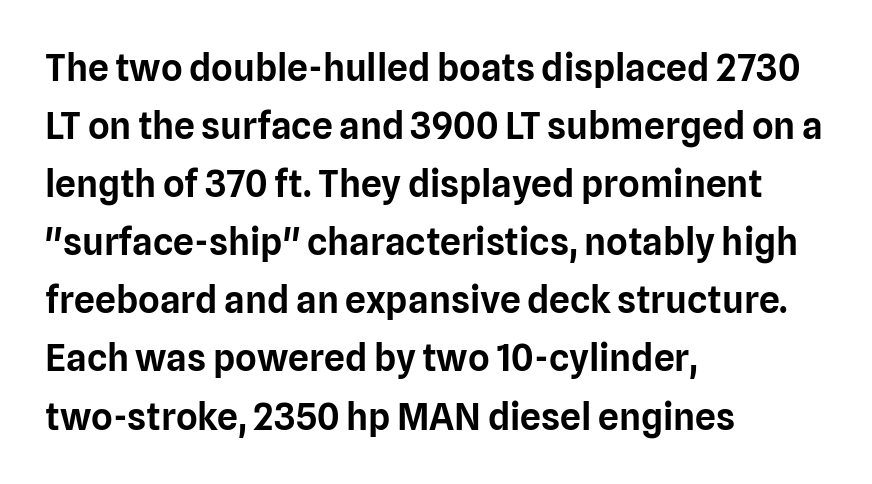
Q: Is the text italic (slanted)? A: No, it is upright.
Q: Is the typeface a serif or a sans-serif typeface? A: Sans-serif.
Q: Is the text underlined? A: No.
Q: How is the paragraph aligned? A: Left-aligned.
Q: Is the spacing between letters normal or unusually wide? A: Normal.
Q: Is the spacing between lines tight, normal or loose? A: Normal.
Q: Width (condensed, normal, or wide)? A: Normal.
Q: Stroke contrast? A: Low.
Q: x-height? A: Medium.
Q: Monospaced? A: No.
